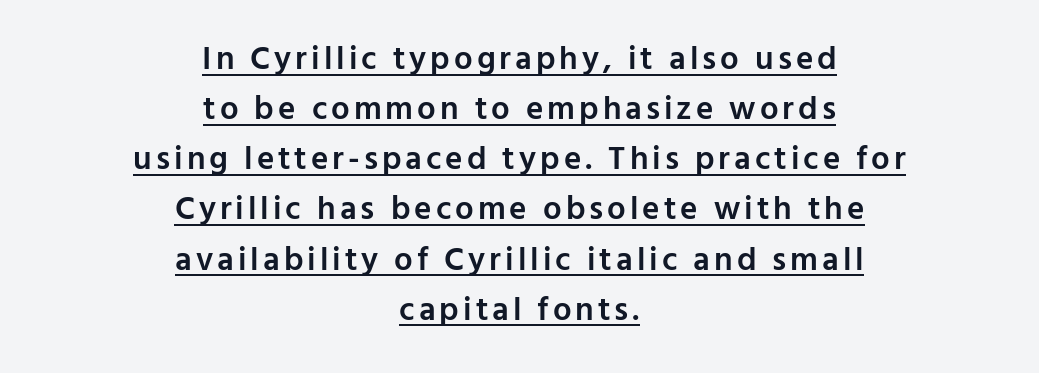
Q: Is the text bold? A: Semi-bold.
Q: Is the text italic (slanted)? A: No, it is upright.
Q: Is the typeface a serif or a sans-serif typeface? A: Sans-serif.
Q: Is the text underlined? A: Yes.
Q: How is the paragraph aligned? A: Centered.
Q: Is the spacing between lines tight, normal or loose? A: Normal.
Q: Width (condensed, normal, or wide)? A: Normal.
Q: Stroke contrast? A: Low.
Q: x-height? A: Medium.
Q: Monospaced? A: No.
